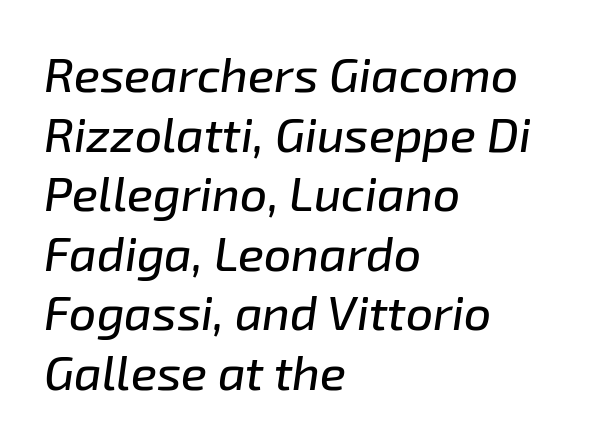
{"italic": "yes", "lean": "right", "slant_degrees": 8, "width": "normal", "stroke_contrast": "low", "x_height": "medium", "monospaced": "no", "underline": "no", "align": "left", "line_spacing_ratio": 1.24, "letter_spacing": "normal", "letter_spacing_em": 0.0, "glyph_px": 48}
